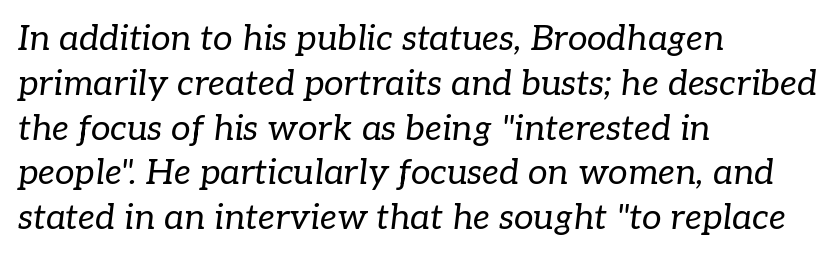
Q: Is the text bold? A: No.
Q: Is the text italic (slanted)? A: Yes, it leans right by about 7 degrees.
Q: Is the typeface a serif or a sans-serif typeface? A: Serif.
Q: Is the text underlined? A: No.
Q: How is the paragraph aligned? A: Left-aligned.
Q: Is the spacing between letters normal or unusually wide? A: Normal.
Q: Is the spacing between lines tight, normal or loose? A: Normal.
Q: Width (condensed, normal, or wide)? A: Normal.
Q: Stroke contrast? A: Low.
Q: x-height? A: Medium.
Q: Monospaced? A: No.
